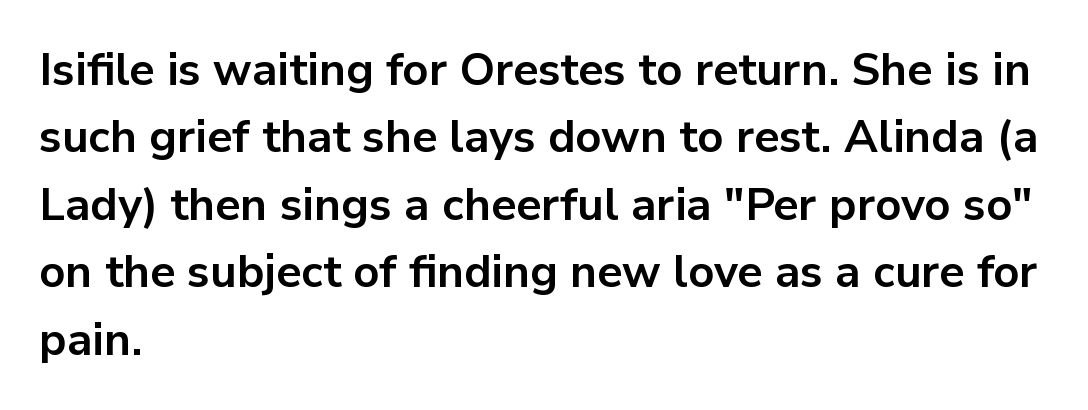
Honestly, the letter spacing is just normal — you wouldn't notice it. This is sans-serif lettering, the kind often seen on screens and signage. Anything drawn beneath the words? Only blank space. Varying glyph widths throughout — classic text-font behaviour. The letters stand straight up with perfectly vertical stems. Alignment: flush left.
